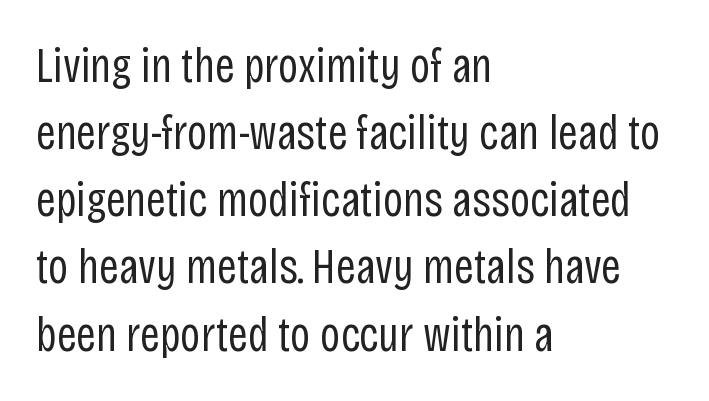
Unbolded letterforms with no extra heft. Type without underlining. Normally led — the rows are evenly, conventionally spaced. Check where the strokes stop: nothing finishes them off — pure sans. Do the letters lean? They stand straight. Varying glyph widths throughout — classic text-font behaviour.
